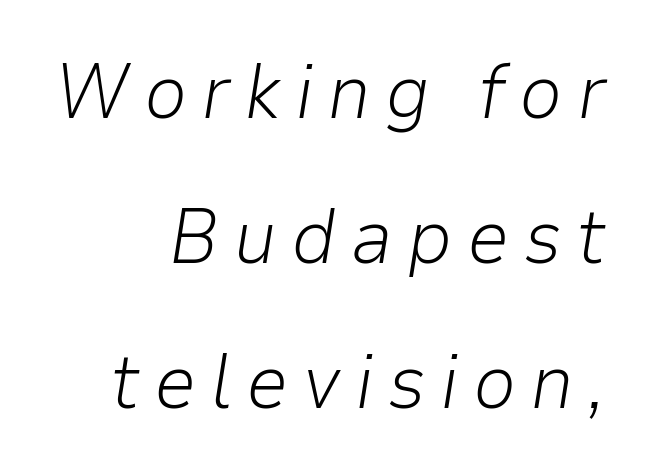
{"italic": "yes", "lean": "right", "slant_degrees": 9, "bold": "no", "weight": "light", "width": "normal", "stroke_contrast": "low", "x_height": "medium", "monospaced": "no", "underline": "no", "align": "right", "line_spacing_ratio": 1.88, "glyph_px": 77}
